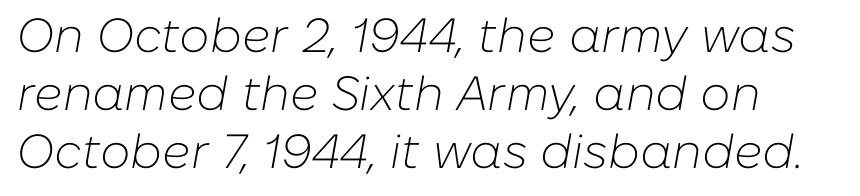
{"italic": "yes", "lean": "right", "slant_degrees": 10, "bold": "no", "weight": "light", "width": "normal", "stroke_contrast": "low", "x_height": "medium", "monospaced": "no", "underline": "no", "line_spacing_ratio": 1.21, "letter_spacing": "normal", "letter_spacing_em": 0.0, "glyph_px": 48}
